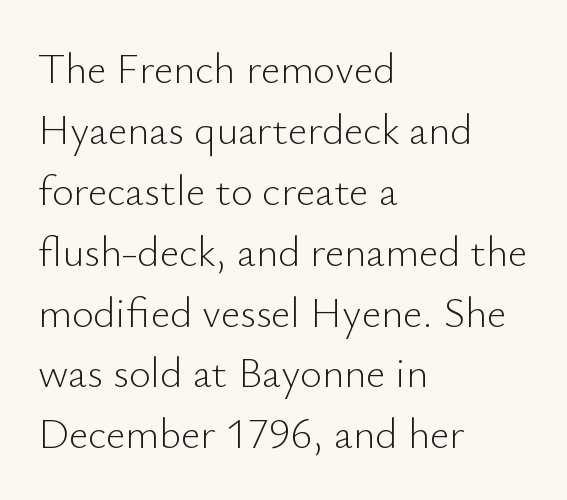
Q: Is the text bold? A: No.
Q: Is the text italic (slanted)? A: No, it is upright.
Q: Is the typeface a serif or a sans-serif typeface? A: Sans-serif.
Q: Is the text underlined? A: No.
Q: How is the paragraph aligned? A: Left-aligned.
Q: Is the spacing between letters normal or unusually wide? A: Normal.
Q: Is the spacing between lines tight, normal or loose? A: Normal.
Q: Width (condensed, normal, or wide)? A: Normal.
Q: Stroke contrast? A: Low.
Q: x-height? A: Small.
Q: Monospaced? A: No.
